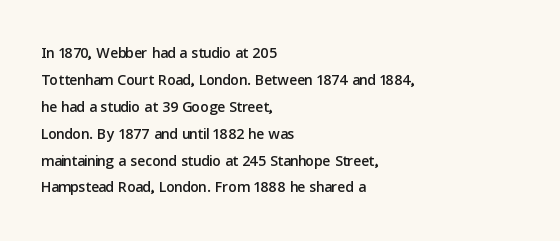
No word sits above an underline. Rendered with straight, roman letterforms. A typesetter would call this leading conventional body-copy spacing. Nothing unusual about the tracking: characters are spaced as the font intends. Line starts are locked; line ends wander.
